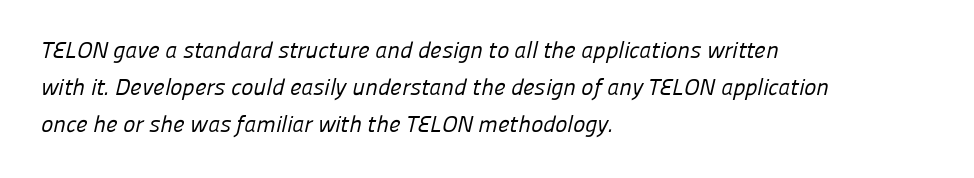
The image shows 23 px text type; set left-aligned, normal line spacing (1.6x), normal letter spacing, not underlined.
